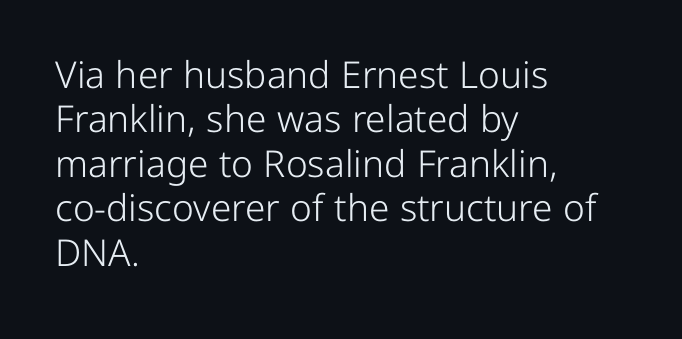
Stems here are at most as thick as an everyday book face. A bare baseline throughout the passage. This sample is left-justified, so line endings fall wherever the words run out. You could call the tracking neutral — neither tight nor loose.
